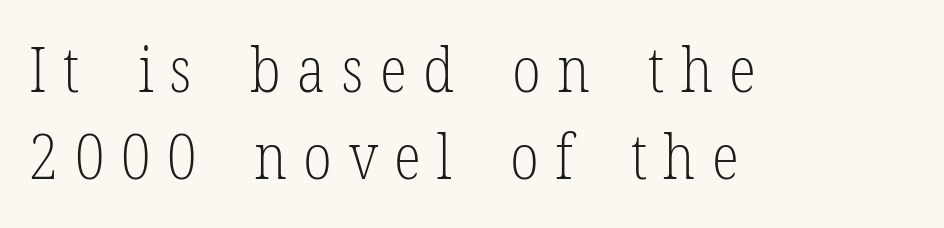
{"serif": "yes", "italic": "no", "bold": "no", "weight": "light", "width": "condensed", "stroke_contrast": "low", "x_height": "medium", "monospaced": "no", "underline": "no", "align": "left", "line_spacing": "normal", "line_spacing_ratio": 1.38, "letter_spacing": "wide", "letter_spacing_em": 0.26, "glyph_px": 63}
